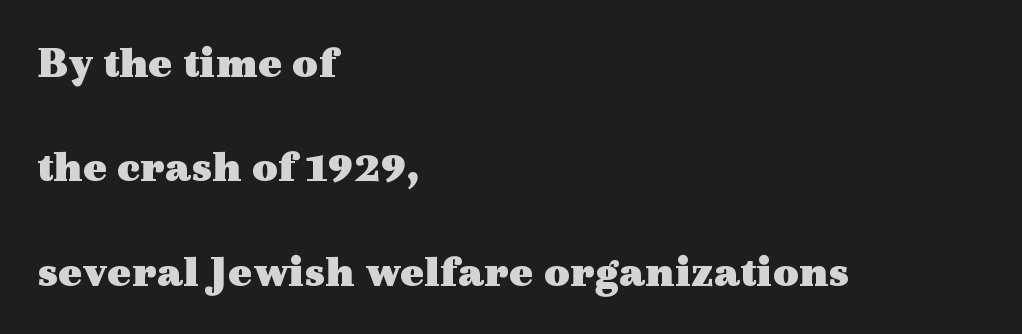
The image shows 45 px heavy, wide serif type, upright; set left-aligned, loose line spacing (2.32x), normal letter spacing, not underlined; a medium x-height.
